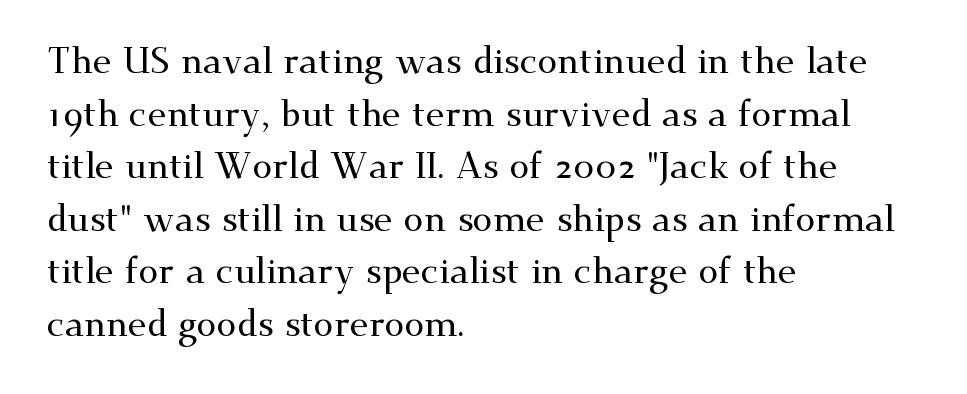
{"serif": "yes", "italic": "no", "width": "wide", "stroke_contrast": "medium", "x_height": "small", "monospaced": "no", "underline": "no", "align": "left", "line_spacing": "normal", "line_spacing_ratio": 1.46, "letter_spacing": "normal", "letter_spacing_em": 0.0, "glyph_px": 36}
